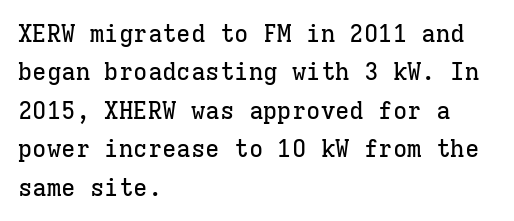
Q: Is the text italic (slanted)? A: No, it is upright.
Q: Is the text underlined? A: No.
Q: How is the paragraph aligned? A: Left-aligned.
Q: Is the spacing between letters normal or unusually wide? A: Normal.
Q: Is the spacing between lines tight, normal or loose? A: Normal.
